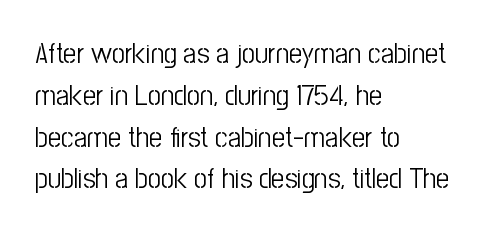
{"serif": "no", "italic": "no", "bold": "no", "weight": "light", "width": "condensed", "stroke_contrast": "low", "x_height": "medium", "monospaced": "no", "underline": "no", "align": "left", "line_spacing": "normal", "line_spacing_ratio": 1.44, "letter_spacing": "normal", "letter_spacing_em": 0.0, "glyph_px": 29}
